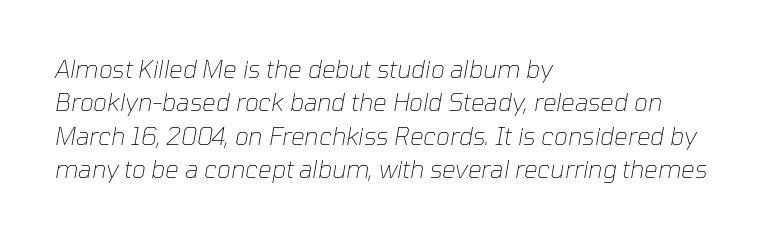
The image shows 24 px text type, italic (leaning right); set left-aligned, normal line spacing (1.39x), normal letter spacing, not underlined.
